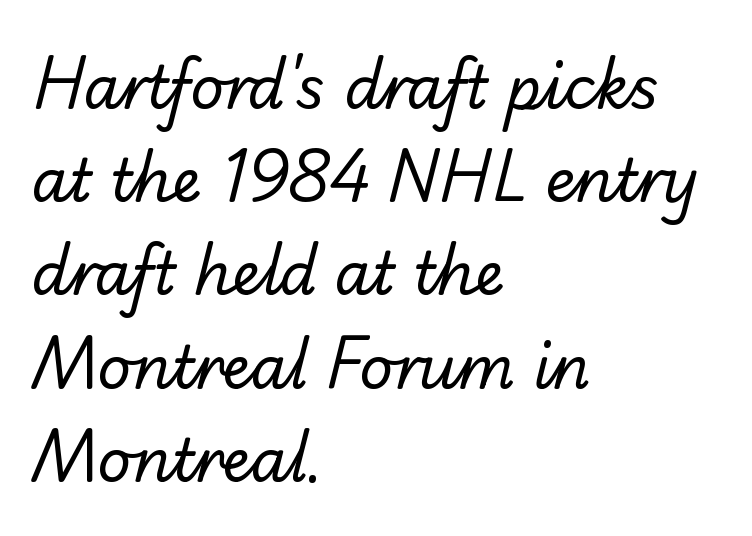
Q: Is the text bold? A: No.
Q: Is the typeface a serif or a sans-serif typeface? A: Sans-serif.
Q: Is the text underlined? A: No.
Q: How is the paragraph aligned? A: Left-aligned.
Q: Is the spacing between letters normal or unusually wide? A: Normal.
Q: Is the spacing between lines tight, normal or loose? A: Normal.
Q: Width (condensed, normal, or wide)? A: Normal.
Q: Stroke contrast? A: Low.
Q: x-height? A: Small.
Q: Monospaced? A: No.
